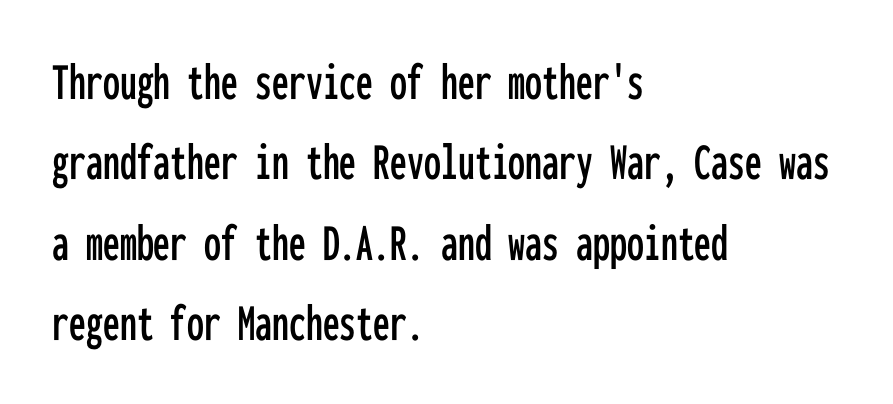
{"serif": "no", "italic": "no", "width": "condensed", "stroke_contrast": "low", "x_height": "medium", "monospaced": "yes", "underline": "no", "align": "left", "line_spacing": "normal", "line_spacing_ratio": 1.49, "letter_spacing": "normal", "letter_spacing_em": 0.0, "glyph_px": 54}
